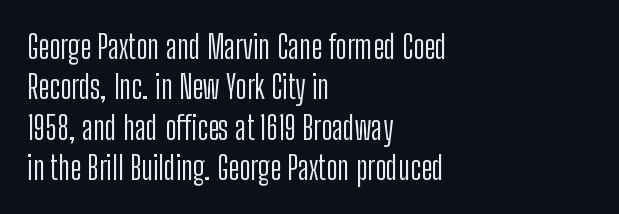
The image shows 32 px light, condensed sans-serif type, upright; set left-aligned, normal line spacing (1.26x), normal letter spacing, not underlined; low stroke contrast and a medium x-height.
